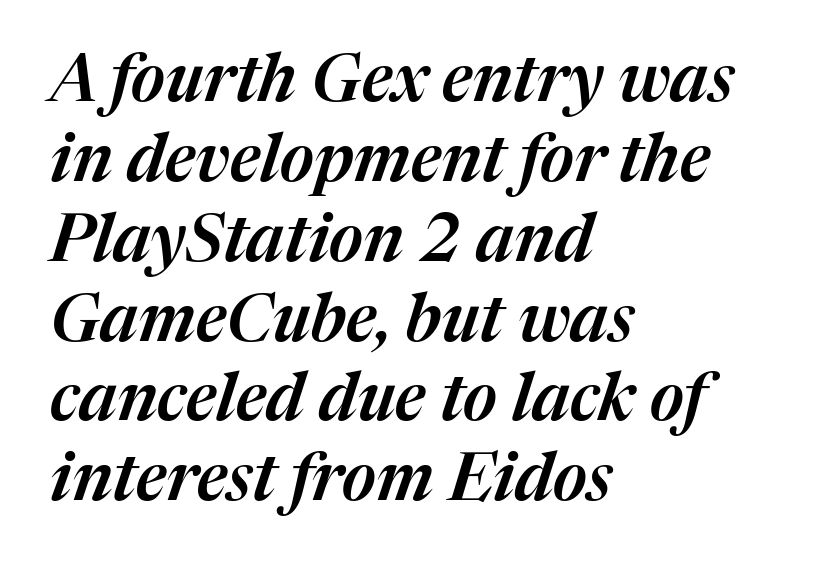
The image shows 66 px text type, italic (leaning right); set left-aligned, line spacing 1.21x, normal letter spacing, not underlined; medium stroke contrast and a medium x-height.
